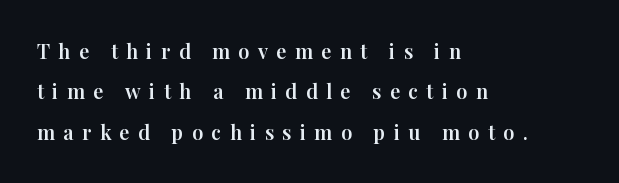
{"italic": "no", "underline": "no", "align": "left", "line_spacing": "loose", "line_spacing_ratio": 2.02, "letter_spacing": "wide", "letter_spacing_em": 0.42, "glyph_px": 20}
